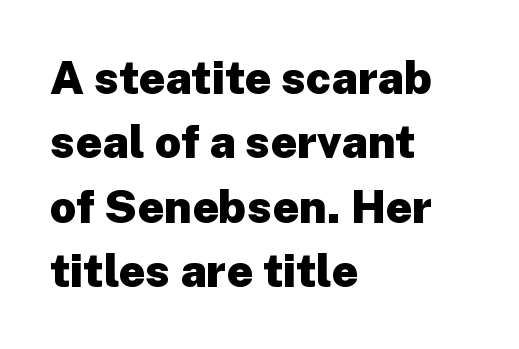
The image shows 46 px heavy sans-serif type, upright; set left-aligned, normal line spacing (1.4x), normal letter spacing, not underlined; low stroke contrast and a medium x-height.
